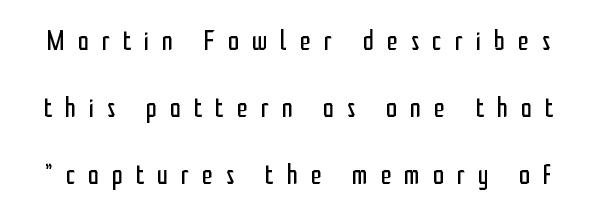
The passage shown is not bold in any degree. The tracking reads as deliberately expanded to a designer's eye. You can tell from the bare stems that sans-serif type was used. The font's upright variant was chosen for this text. Does the leading feel generous? Absolutely, it's lavish. Varying glyph widths throughout — classic text-font behaviour.
